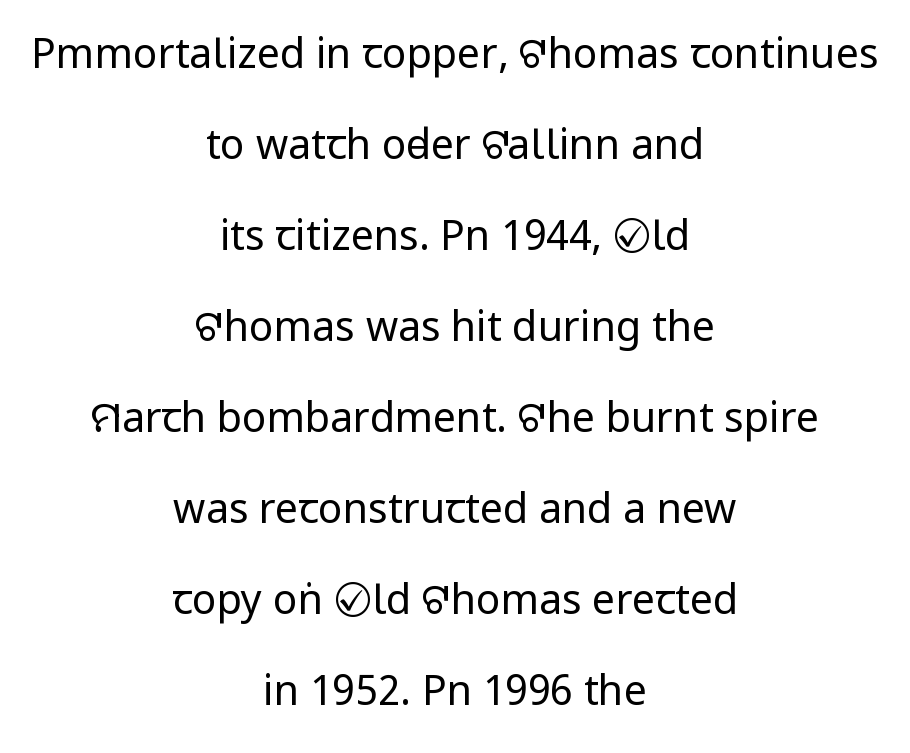
{"serif": "no", "italic": "no", "bold": "no", "weight": "regular", "width": "condensed", "stroke_contrast": "low", "x_height": "large", "monospaced": "no", "underline": "no", "align": "center", "line_spacing": "loose", "line_spacing_ratio": 2.22, "letter_spacing": "normal", "letter_spacing_em": 0.0, "glyph_px": 41}
